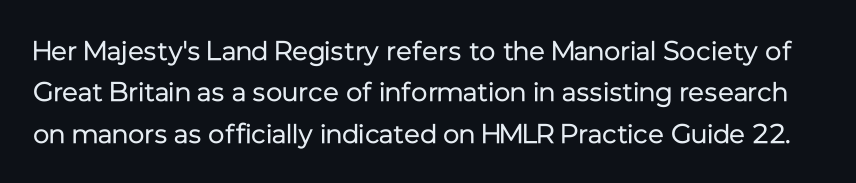
Q: Is the text bold? A: No.
Q: Is the text italic (slanted)? A: No, it is upright.
Q: Is the text underlined? A: No.
Q: Is the spacing between letters normal or unusually wide? A: Normal.
Q: Is the spacing between lines tight, normal or loose? A: Normal.
